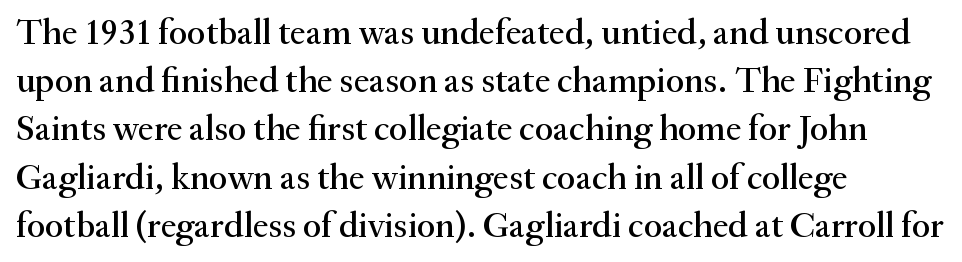
A typesetter would call this leading conventional body-copy spacing. Alignment: flush left. What kind of face is this? One with serifs. The gaps between neighbouring characters are ordinary and unremarkable.
